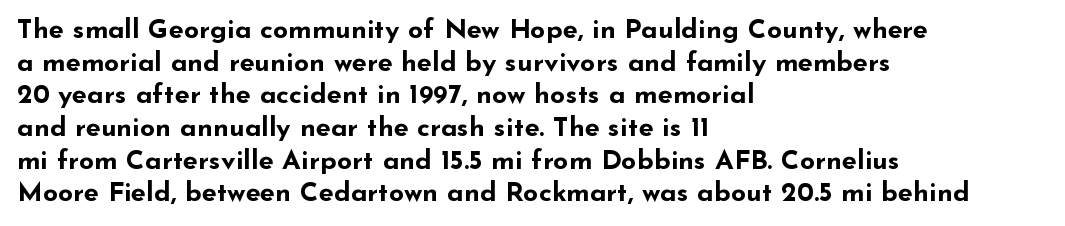
{"italic": "no", "bold": "yes", "underline": "no", "align": "left", "line_spacing_ratio": 1.21, "letter_spacing": "normal", "letter_spacing_em": 0.0, "glyph_px": 27}
